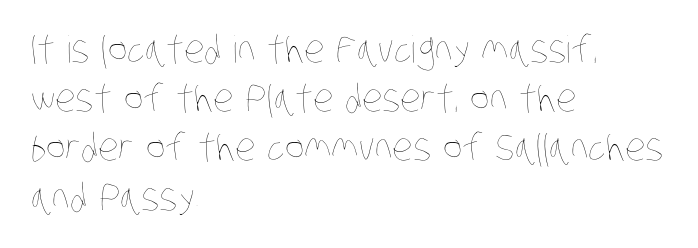
{"bold": "no", "weight": "thin", "width": "condensed", "stroke_contrast": "low", "x_height": "large", "monospaced": "no", "underline": "no", "align": "left", "line_spacing": "normal", "line_spacing_ratio": 1.33, "letter_spacing": "normal", "letter_spacing_em": 0.0, "glyph_px": 37}
